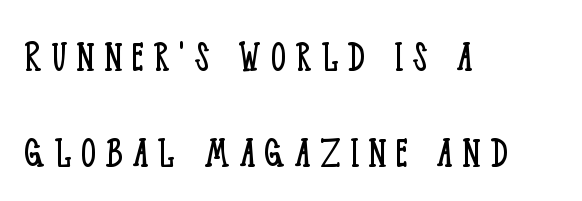
Q: Is the text bold? A: No.
Q: Is the text italic (slanted)? A: No, it is upright.
Q: Is the typeface a serif or a sans-serif typeface? A: Serif.
Q: Is the text underlined? A: No.
Q: How is the paragraph aligned? A: Left-aligned.
Q: Is the spacing between letters normal or unusually wide? A: Unusually wide.
Q: Is the spacing between lines tight, normal or loose? A: Loose.
Q: Width (condensed, normal, or wide)? A: Condensed.
Q: Stroke contrast? A: Low.
Q: x-height? A: Large.
Q: Monospaced? A: No.
